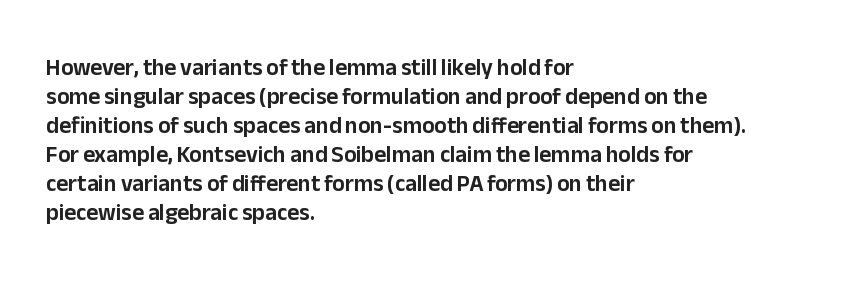
Posture: straight, roman, zero tilt. The passage shown is not underscored anywhere. The rendering anchors every line to the left-hand side. The gaps between neighbouring characters are ordinary and unremarkable.
